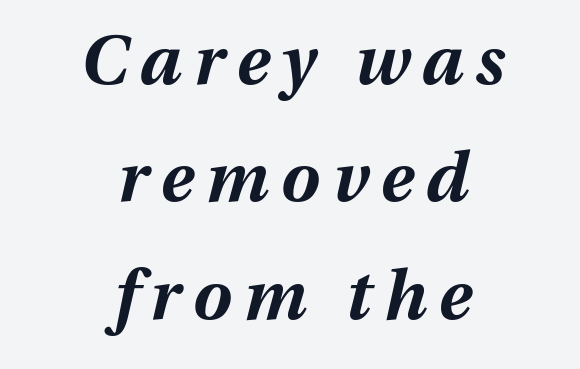
Evenly set lines give the paragraph a standard silhouette. Posture: slanted. Emphasis by weight is at full strength: bold. Neither beginnings nor endings align; midpoints do. Here the designer chose a conventional face with non-uniform glyph widths.
